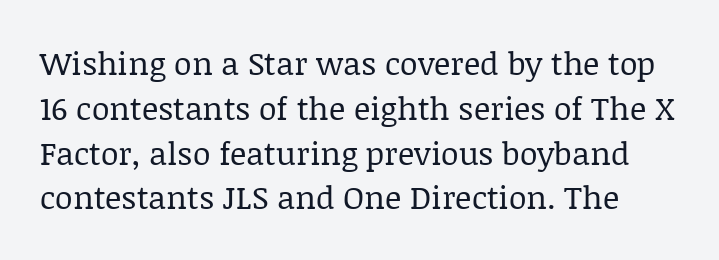
This sample uses plain, unmodified letter spacing. Only glyphs here, with clear space below each row. Posture: vertical. The face used here is proportionally spaced, like ordinary book or web type. Rows of type keep a routine distance in the vertical direction. The letters look calm and open, with moderate or lighter stems.
